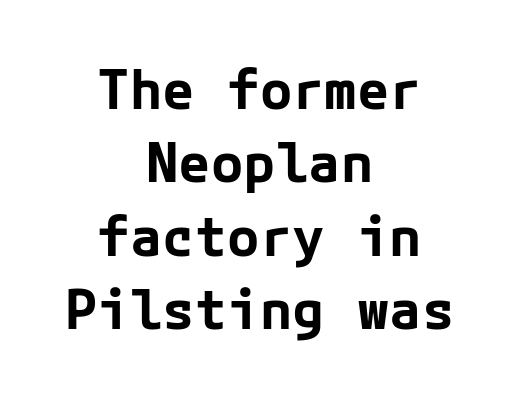
{"serif": "no", "italic": "no", "bold": "yes", "weight": "bold", "width": "normal", "stroke_contrast": "low", "x_height": "medium", "underline": "no", "align": "center", "line_spacing": "normal", "line_spacing_ratio": 1.36, "letter_spacing": "normal", "letter_spacing_em": 0.0, "glyph_px": 54}
